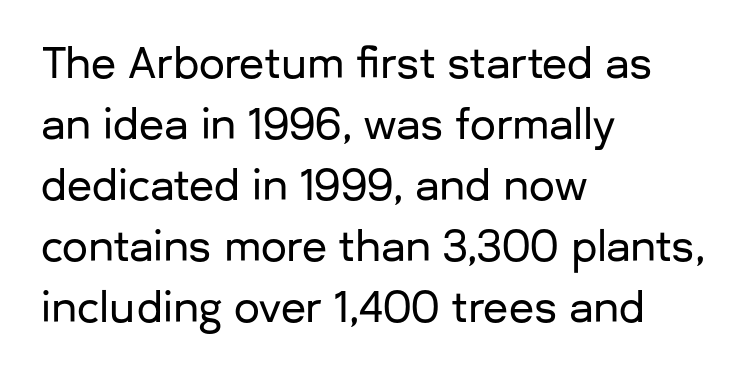
Q: Is the text italic (slanted)? A: No, it is upright.
Q: Is the typeface a serif or a sans-serif typeface? A: Sans-serif.
Q: Is the text underlined? A: No.
Q: How is the paragraph aligned? A: Left-aligned.
Q: Is the spacing between letters normal or unusually wide? A: Normal.
Q: Is the spacing between lines tight, normal or loose? A: Normal.
Q: Width (condensed, normal, or wide)? A: Normal.
Q: Stroke contrast? A: Low.
Q: x-height? A: Medium.
Q: Monospaced? A: No.
